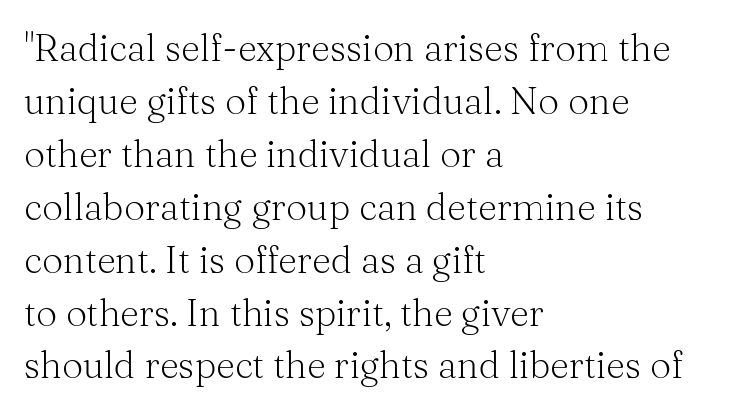
Ascenders rise straight up at ninety degrees. Short and long lines alike share a common starting point at left. Leading: standard. This rendering features lettering with no underline. Each letter keeps its own natural width here, so spacing adapts to shape. Letterform terminals end in serifs throughout the passage.
